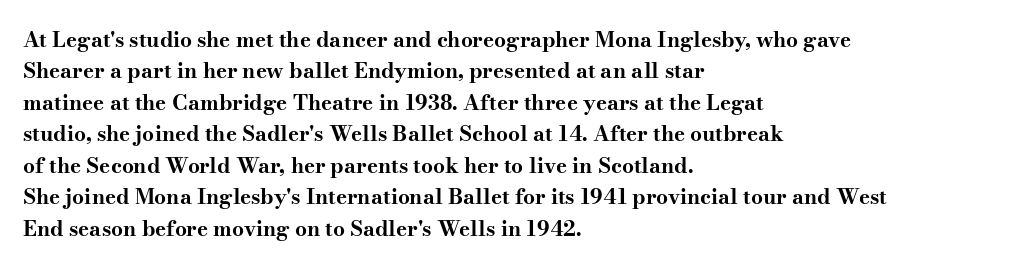
Set as a true bold cut, around the 700 mark. You can tell it's not italic because the verticals are truly vertical. Horizontally, the lines are justified to the leading edge only. Evenly set lines give the paragraph a standard silhouette. Just letters on the line, the space beneath them empty. Compared with typical body copy, the letter spacing here is the same.
